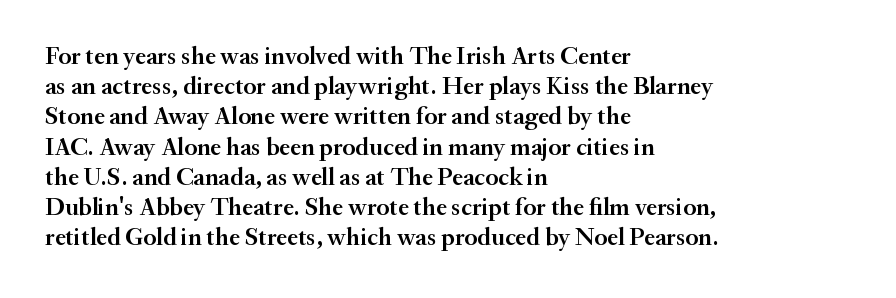
{"italic": "no", "bold": "semi", "underline": "no", "align": "left", "line_spacing_ratio": 1.21, "letter_spacing": "normal", "letter_spacing_em": 0.0, "glyph_px": 25}
